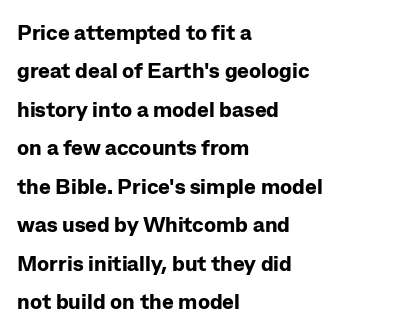
The image shows 22 px bold type, upright; set left-aligned, line spacing 1.75x, normal letter spacing, not underlined.
